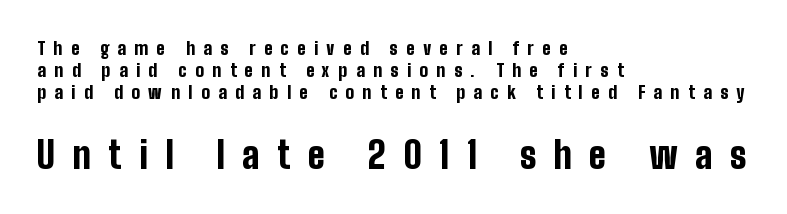
{"serif": "no", "italic": "no", "bold": "yes", "weight": "bold", "width": "condensed", "stroke_contrast": "low", "x_height": "medium", "monospaced": "no", "underline": "no", "align": "left", "line_spacing_ratio": 1.21, "letter_spacing": "wide", "letter_spacing_em": 0.47, "larger_block": "second", "size_ratio": 2.06, "glyph_px": 37}
